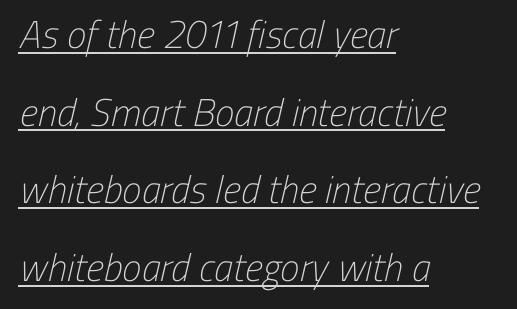
{"serif": "no", "bold": "no", "weight": "light", "width": "condensed", "stroke_contrast": "low", "x_height": "medium", "monospaced": "no", "underline": "yes", "align": "left", "line_spacing": "loose", "line_spacing_ratio": 1.99, "letter_spacing": "normal", "letter_spacing_em": 0.0, "glyph_px": 39}
